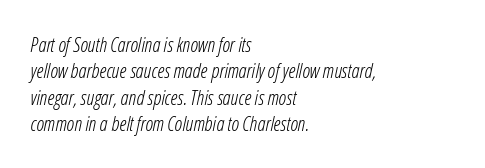
The image shows 20 px text type, italic (leaning right); set left-aligned, normal line spacing (1.32x), normal letter spacing, not underlined.
